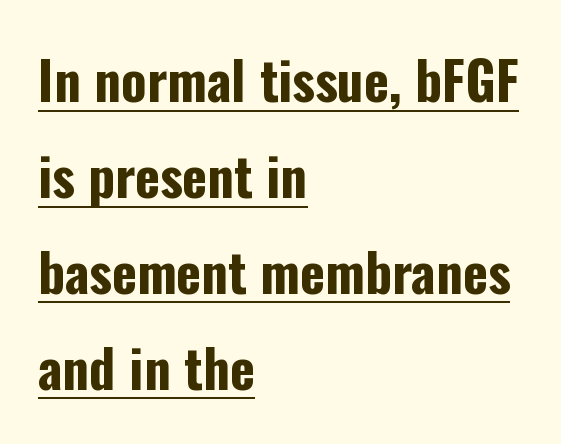
A classic flush-left, rag-right setting is used for this passage. This rendering leaves character spacing at its baseline value. Students, observe the line beneath the letters — that is underlining. Its strokes are broad and dark, the hallmark of bold type. The glyphs in this specimen are sans serif.
